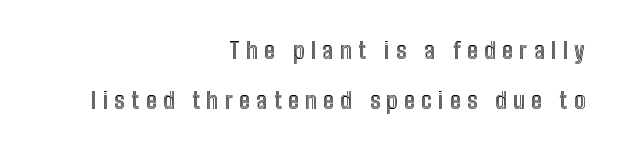
Q: Is the text italic (slanted)? A: No, it is upright.
Q: Is the text underlined? A: No.
Q: How is the paragraph aligned? A: Right-aligned.
Q: Is the spacing between letters normal or unusually wide? A: Unusually wide.
Q: Is the spacing between lines tight, normal or loose? A: Loose.
